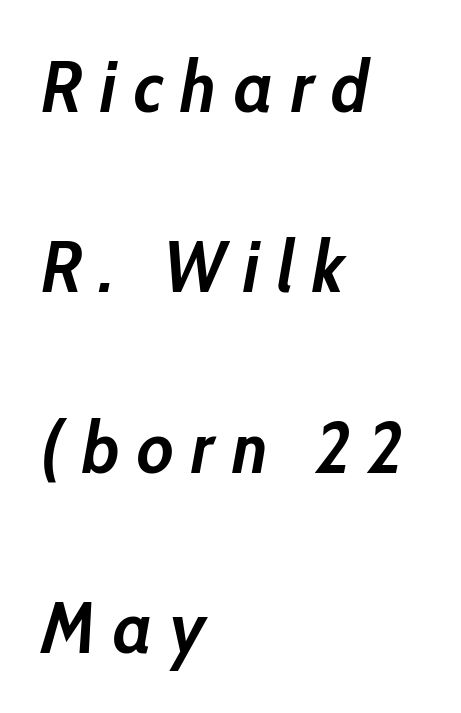
{"italic": "yes", "lean": "right", "slant_degrees": 10, "bold": "yes", "weight": "semibold", "width": "condensed", "stroke_contrast": "low", "x_height": "medium", "monospaced": "no", "underline": "no", "align": "left", "line_spacing": "loose", "line_spacing_ratio": 2.47, "letter_spacing": "wide", "letter_spacing_em": 0.24, "glyph_px": 73}
